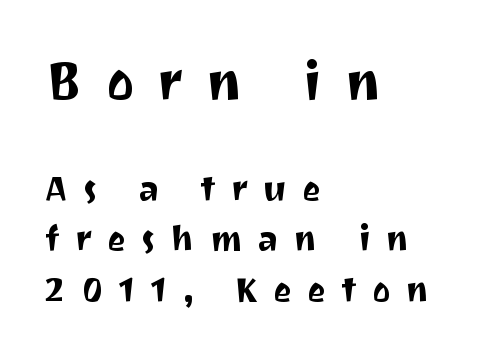
{"serif": "no", "italic": "no", "width": "normal", "stroke_contrast": "medium", "x_height": "medium", "monospaced": "no", "underline": "no", "align": "left", "line_spacing": "normal", "line_spacing_ratio": 1.44, "letter_spacing": "wide", "letter_spacing_em": 0.44, "larger_block": "first", "size_ratio": 1.51, "glyph_px": 53}
